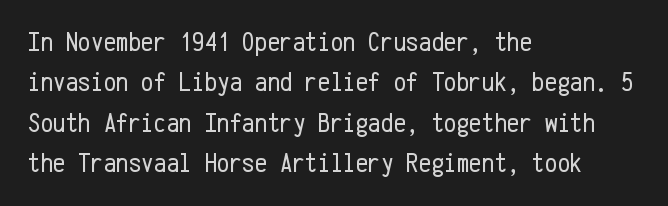
Q: Is the text bold? A: No.
Q: Is the text italic (slanted)? A: No, it is upright.
Q: Is the typeface a serif or a sans-serif typeface? A: Sans-serif.
Q: Is the text underlined? A: No.
Q: How is the paragraph aligned? A: Left-aligned.
Q: Is the spacing between letters normal or unusually wide? A: Normal.
Q: Is the spacing between lines tight, normal or loose? A: Normal.
Q: Width (condensed, normal, or wide)? A: Condensed.
Q: Stroke contrast? A: Low.
Q: x-height? A: Medium.
Q: Monospaced? A: Yes.
